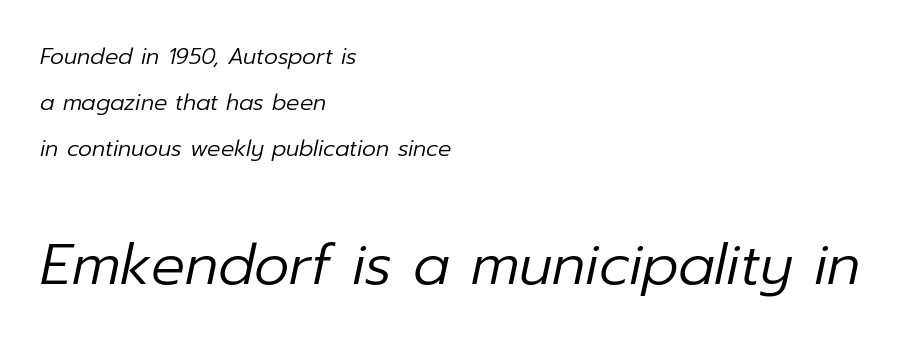
The image shows 56 px regular-weight type, italic (leaning right); set left-aligned, loose line spacing (2.08x), normal letter spacing, not underlined; the second (bottom) block is 2.55x larger; low stroke contrast and a medium x-height.
